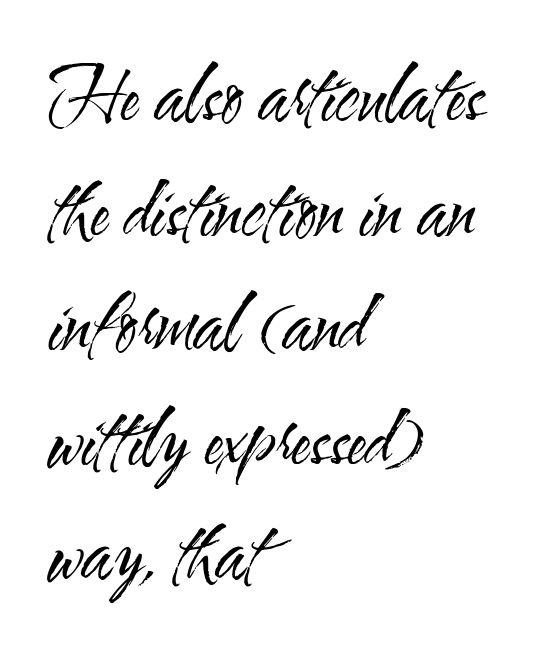
Q: Is the text bold? A: No.
Q: Is the text italic (slanted)? A: Yes.
Q: Is the typeface a serif or a sans-serif typeface? A: Sans-serif.
Q: Is the text underlined? A: No.
Q: How is the paragraph aligned? A: Left-aligned.
Q: Is the spacing between letters normal or unusually wide? A: Normal.
Q: Is the spacing between lines tight, normal or loose? A: Normal.
Q: Width (condensed, normal, or wide)? A: Condensed.
Q: Stroke contrast? A: Medium.
Q: x-height? A: Small.
Q: Monospaced? A: No.
